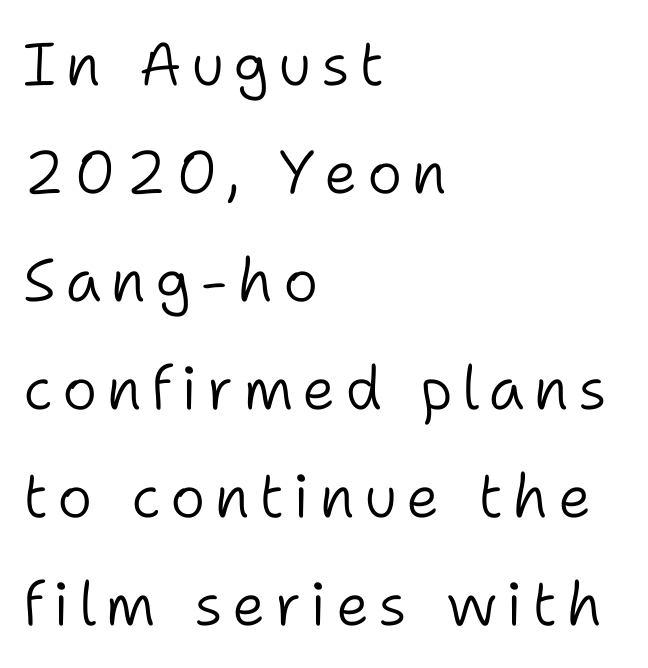
{"serif": "no", "italic": "no", "bold": "no", "weight": "light", "width": "normal", "stroke_contrast": "low", "x_height": "medium", "monospaced": "no", "underline": "no", "align": "left", "line_spacing_ratio": 1.8, "glyph_px": 60}
